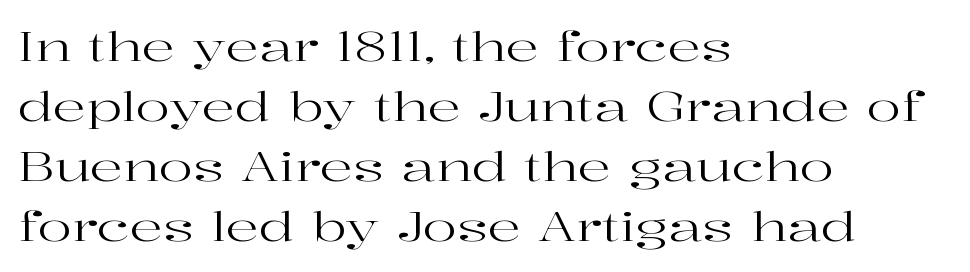
{"serif": "yes", "italic": "no", "bold": "no", "weight": "regular", "width": "wide", "stroke_contrast": "high", "x_height": "medium", "monospaced": "no", "underline": "no", "align": "left", "line_spacing": "normal", "line_spacing_ratio": 1.46, "letter_spacing": "normal", "letter_spacing_em": 0.0, "glyph_px": 41}
